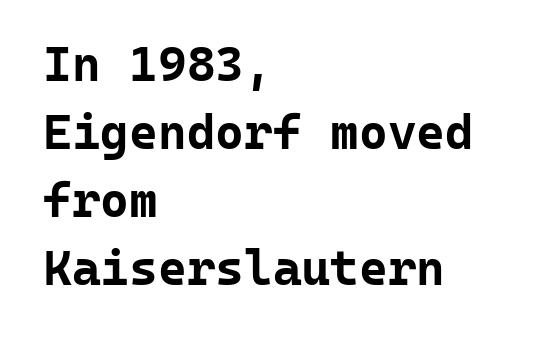
{"serif": "no", "italic": "no", "bold": "yes", "weight": "bold", "width": "normal", "stroke_contrast": "low", "x_height": "medium", "monospaced": "yes", "underline": "no", "align": "left", "line_spacing": "normal", "line_spacing_ratio": 1.39, "letter_spacing": "normal", "letter_spacing_em": 0.0, "glyph_px": 49}
